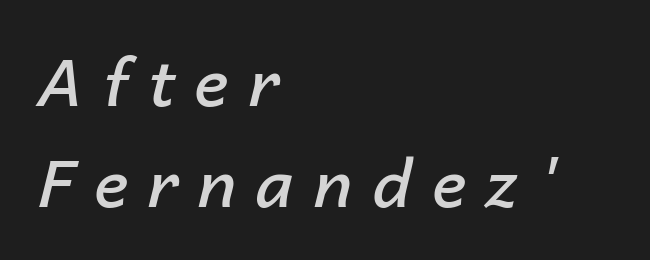
Q: Is the text bold? A: Semi-bold.
Q: Is the text italic (slanted)? A: Yes, it leans right by about 14 degrees.
Q: Is the text underlined? A: No.
Q: How is the paragraph aligned? A: Left-aligned.
Q: Is the spacing between letters normal or unusually wide? A: Unusually wide.
Q: Is the spacing between lines tight, normal or loose? A: Normal.
Q: Width (condensed, normal, or wide)? A: Normal.
Q: Stroke contrast? A: Low.
Q: x-height? A: Medium.
Q: Monospaced? A: No.
